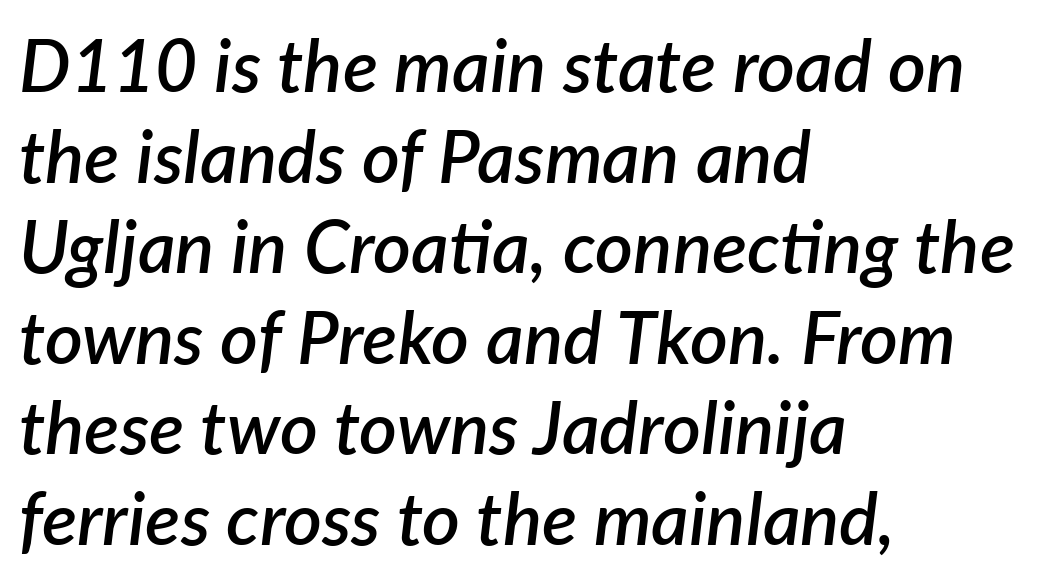
{"italic": "yes", "lean": "right", "slant_degrees": 7, "bold": "semi", "weight": "semibold", "width": "normal", "stroke_contrast": "low", "x_height": "medium", "monospaced": "no", "underline": "no", "align": "left", "line_spacing_ratio": 1.24, "letter_spacing": "normal", "letter_spacing_em": 0.0, "glyph_px": 73}
